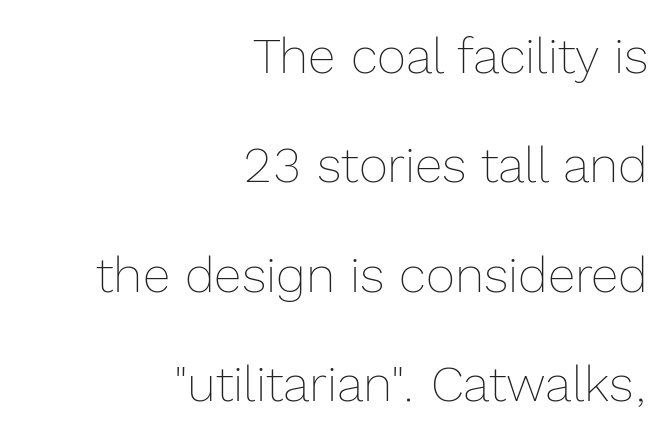
Unbolded letterforms with no extra heft. Think of a printed novel: that variable character pitch is what you see here. The text block is weighted toward the right margin, trailing off unevenly leftward. The passage shown stacks its lines with a broad gap. Every character sits straight up, as roman type does. Here the glyphs are tracked normally, forming tight word shapes.
